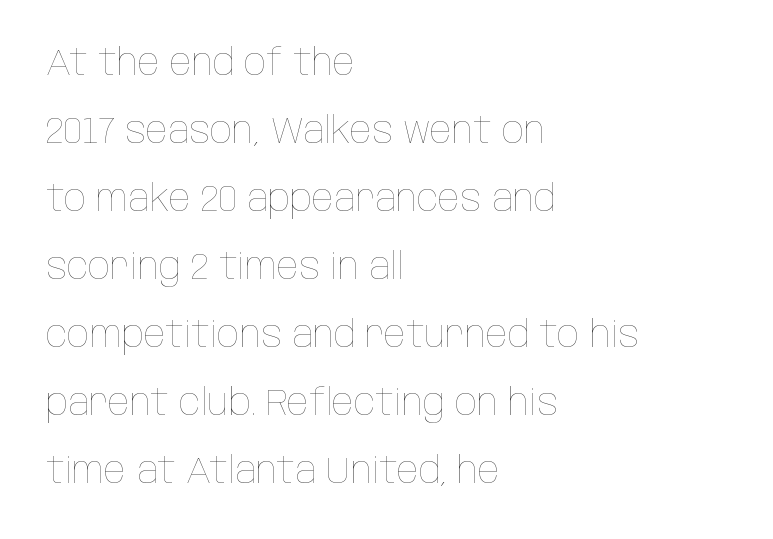
The image shows 36 px thin, condensed type, upright; set left-aligned, line spacing 1.89x, normal letter spacing, not underlined; low stroke contrast and a large x-height.
